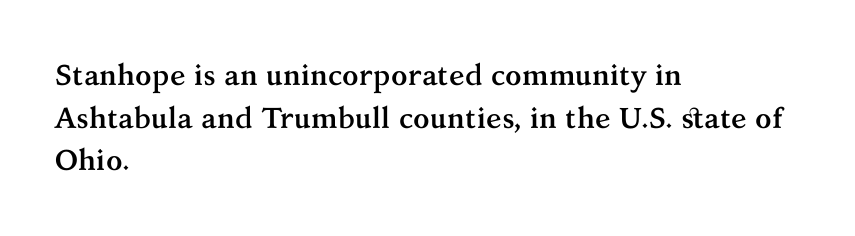
{"serif": "yes", "italic": "no", "bold": "yes", "weight": "semibold", "width": "normal", "stroke_contrast": "medium", "x_height": "medium", "monospaced": "no", "underline": "no", "align": "left", "line_spacing": "normal", "line_spacing_ratio": 1.47, "letter_spacing": "normal", "letter_spacing_em": 0.0, "glyph_px": 29}
